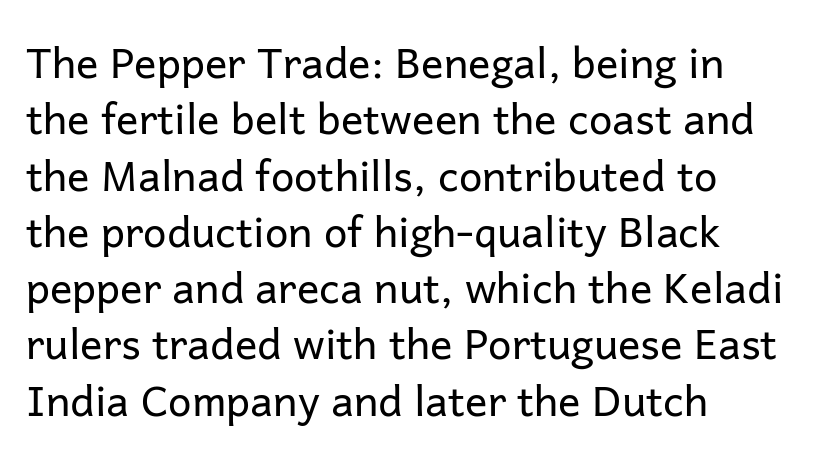
Q: Is the text bold? A: No.
Q: Is the text italic (slanted)? A: No, it is upright.
Q: Is the typeface a serif or a sans-serif typeface? A: Sans-serif.
Q: Is the text underlined? A: No.
Q: How is the paragraph aligned? A: Left-aligned.
Q: Is the spacing between letters normal or unusually wide? A: Normal.
Q: Is the spacing between lines tight, normal or loose? A: Normal.
Q: Width (condensed, normal, or wide)? A: Normal.
Q: Stroke contrast? A: Low.
Q: x-height? A: Medium.
Q: Monospaced? A: No.
